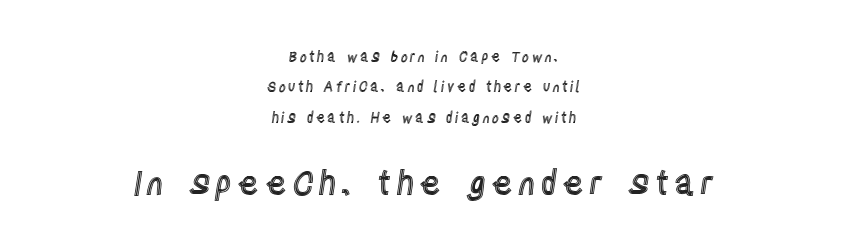
The image shows 33 px condensed type; set centered, loose line spacing (2.17x), not underlined; the second (bottom) block is 2.36x larger; a large x-height.
